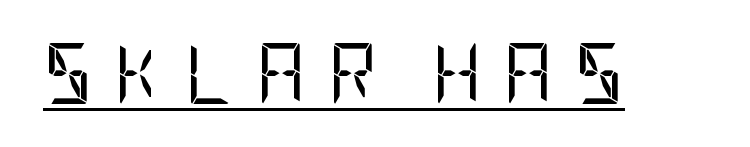
Q: Is the text bold? A: No.
Q: Is the text italic (slanted)? A: No, it is upright.
Q: Is the typeface a serif or a sans-serif typeface? A: Sans-serif.
Q: Is the text underlined? A: Yes.
Q: Is the spacing between letters normal or unusually wide? A: Unusually wide.
Q: Width (condensed, normal, or wide)? A: Condensed.
Q: Stroke contrast? A: Low.
Q: x-height? A: Large.
